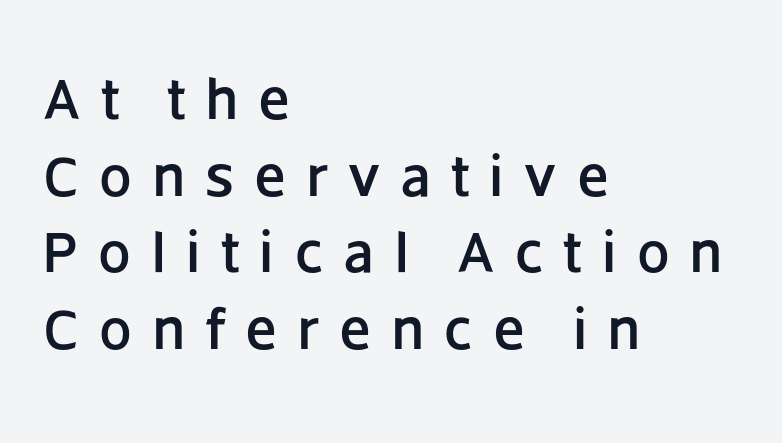
The type sits square on the baseline with zero lean. The area under the type is left untouched. Evenly set lines give the paragraph a standard silhouette. Unlike a traditional serif, this face leaves its strokes unadorned. Spacing verdict: proportional, widths tailored to each character.
